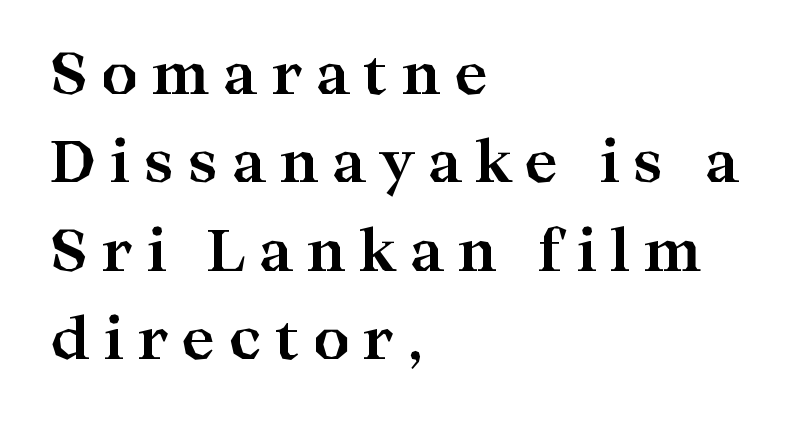
{"serif": "yes", "italic": "no", "bold": "yes", "weight": "bold", "width": "wide", "stroke_contrast": "high", "x_height": "medium", "monospaced": "no", "underline": "no", "align": "left", "line_spacing": "normal", "line_spacing_ratio": 1.55, "letter_spacing": "wide", "letter_spacing_em": 0.23, "glyph_px": 57}
